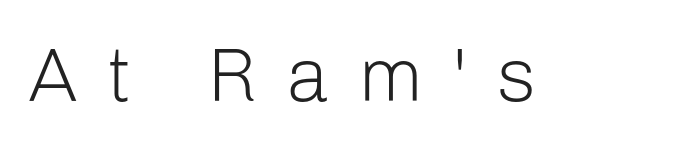
It's the straight-up-and-down kind of type. Heft: none added — not bold. Spacing verdict: proportional, widths tailored to each character. Is the letter spacing exaggerated? Yes — the characters are pushed far apart. Decoration check: the copy has no underline. Look at the bottom of the vertical strokes: they stop flat, with no serifs.
